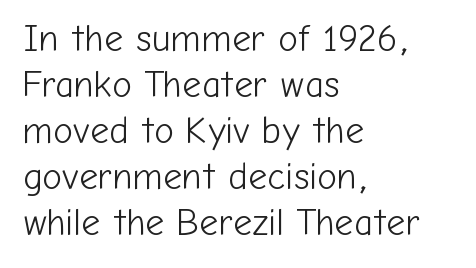
The image shows 37 px light sans-serif type, upright; set left-aligned, line spacing 1.24x, normal letter spacing, not underlined; low stroke contrast and a medium x-height.
